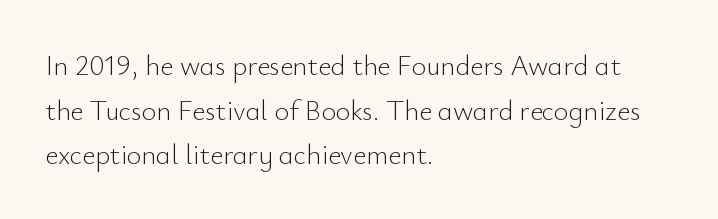
Check the space under the baseline: it is left empty. The cut favours lightness, reaching ordinary text weight at its darkest. The block of text has a typical density, with ordinary space between rows. Font category for this specimen: sans-serif. Each letter keeps its own natural width here, so spacing adapts to shape. This sample uses an upright cut, with every glyph sitting square on the baseline.
